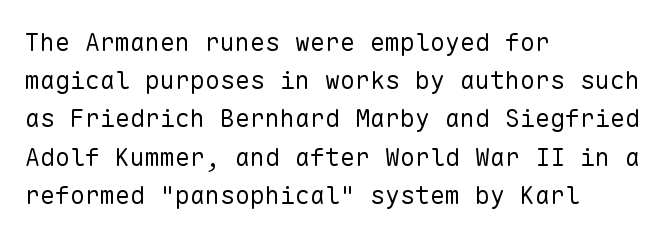
The glyphs are unaccompanied by any horizontal stroke below them. Posture: vertical. These lines keep a tight, regular rhythm from letter to letter. Interline gaps are of average width in this sample. The paragraph shown leans on its left margin.
